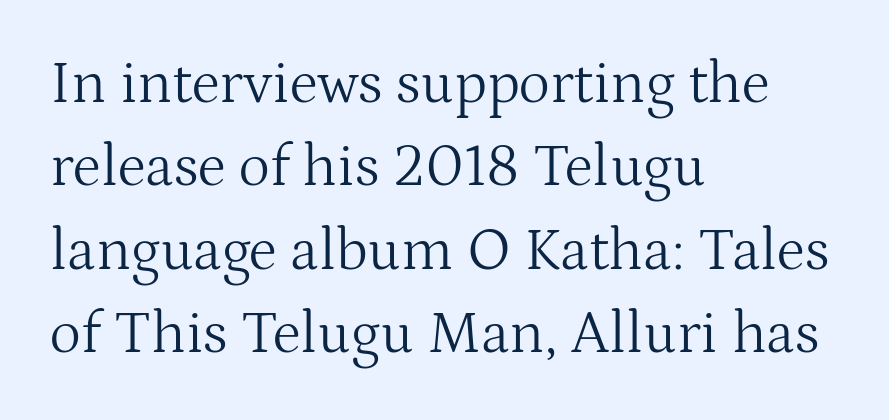
Q: Is the text bold? A: No.
Q: Is the text italic (slanted)? A: No, it is upright.
Q: Is the typeface a serif or a sans-serif typeface? A: Serif.
Q: Is the text underlined? A: No.
Q: How is the paragraph aligned? A: Left-aligned.
Q: Is the spacing between letters normal or unusually wide? A: Normal.
Q: Is the spacing between lines tight, normal or loose? A: Normal.
Q: Width (condensed, normal, or wide)? A: Normal.
Q: Stroke contrast? A: Medium.
Q: x-height? A: Medium.
Q: Monospaced? A: No.
